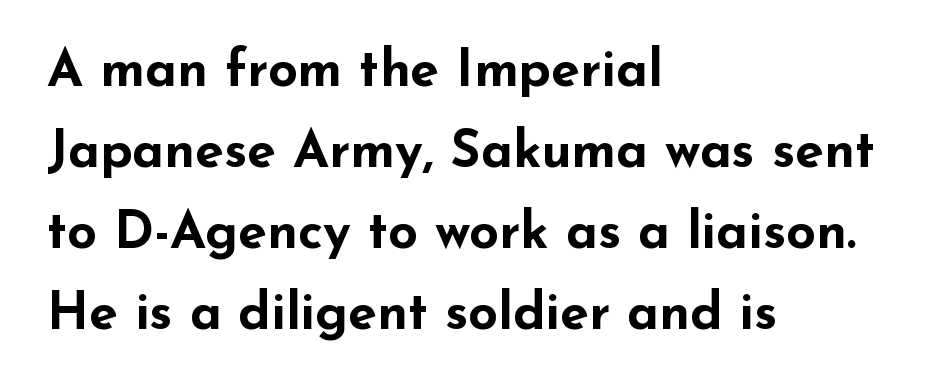
Type style note: lacks serifs. In terms of leading, this rendering sits right in the middle. The face used here is rendered with its standard letterfit. No italicization has been applied; the sample stays upright. You could not count columns in this text — the font is proportionally spaced. Plain, unruled lines of type.
